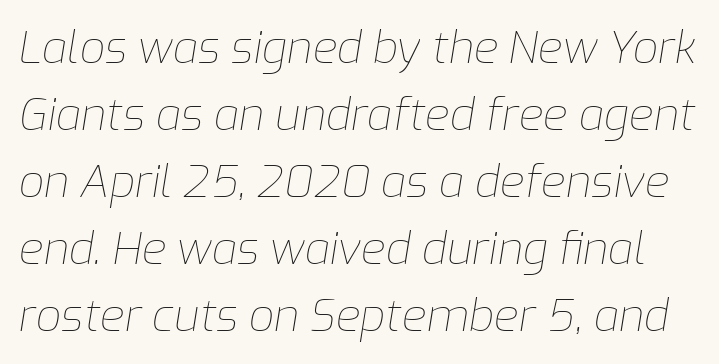
Q: Is the text bold? A: No.
Q: Is the text italic (slanted)? A: Yes, it leans right by about 9 degrees.
Q: Is the text underlined? A: No.
Q: Is the spacing between letters normal or unusually wide? A: Normal.
Q: Is the spacing between lines tight, normal or loose? A: Normal.
Q: Width (condensed, normal, or wide)? A: Normal.
Q: Stroke contrast? A: Low.
Q: x-height? A: Medium.
Q: Monospaced? A: No.
